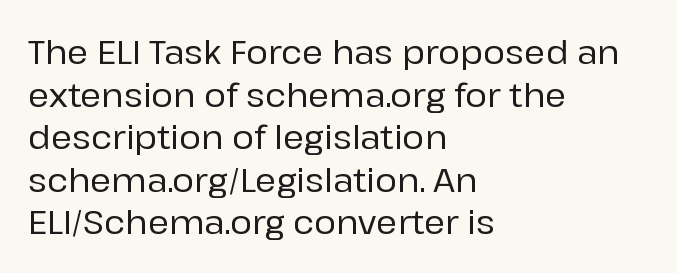
The image shows 33 px sans-serif type, upright; set left-aligned, normal line spacing (1.29x), normal letter spacing, not underlined; low stroke contrast and a medium x-height.
